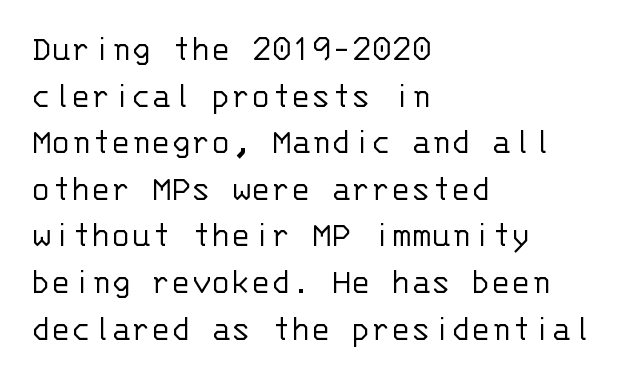
The image shows 37 px light sans-serif type, upright, monospaced; set left-aligned, normal line spacing (1.26x), normal letter spacing, not underlined; low stroke contrast and a large x-height.
